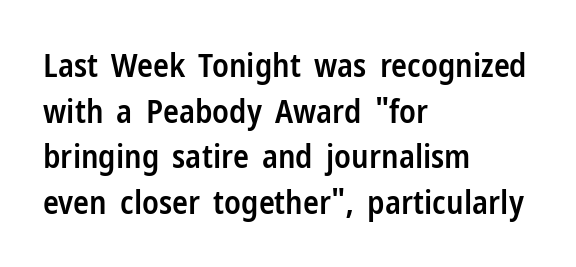
Q: Is the text bold? A: Semi-bold.
Q: Is the text italic (slanted)? A: No, it is upright.
Q: Is the typeface a serif or a sans-serif typeface? A: Sans-serif.
Q: Is the text underlined? A: No.
Q: How is the paragraph aligned? A: Left-aligned.
Q: Is the spacing between letters normal or unusually wide? A: Normal.
Q: Is the spacing between lines tight, normal or loose? A: Normal.
Q: Width (condensed, normal, or wide)? A: Condensed.
Q: Stroke contrast? A: Low.
Q: x-height? A: Medium.
Q: Monospaced? A: No.
